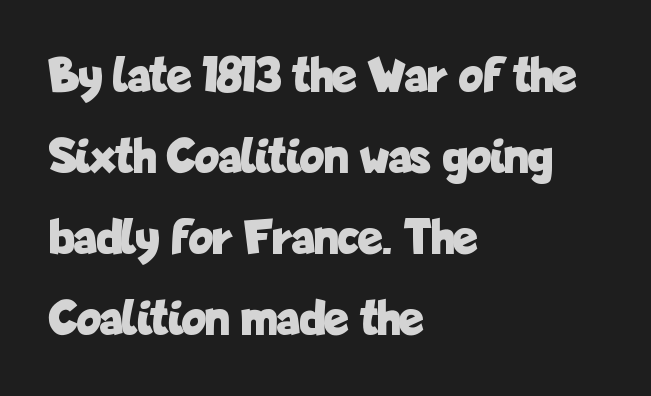
Q: Is the text bold? A: Yes.
Q: Is the text italic (slanted)? A: No, it is upright.
Q: Is the typeface a serif or a sans-serif typeface? A: Sans-serif.
Q: Is the text underlined? A: No.
Q: How is the paragraph aligned? A: Left-aligned.
Q: Is the spacing between letters normal or unusually wide? A: Normal.
Q: Is the spacing between lines tight, normal or loose? A: Normal.
Q: Width (condensed, normal, or wide)? A: Condensed.
Q: Stroke contrast? A: Low.
Q: x-height? A: Medium.
Q: Monospaced? A: No.
